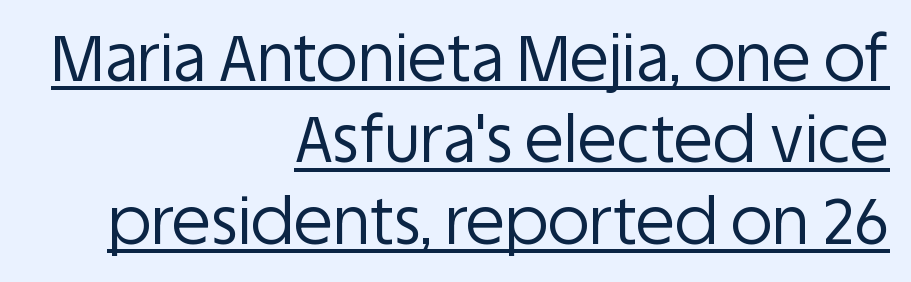
{"serif": "no", "italic": "no", "bold": "no", "weight": "regular", "width": "normal", "stroke_contrast": "low", "x_height": "large", "monospaced": "no", "underline": "yes", "align": "right", "line_spacing": "normal", "line_spacing_ratio": 1.27, "letter_spacing": "normal", "letter_spacing_em": 0.0, "glyph_px": 64}
